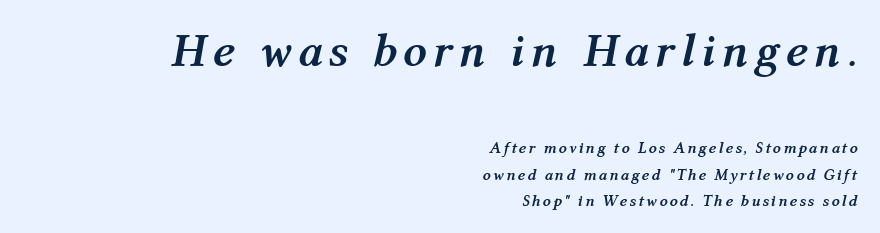
This sample has the flowing, uneven cadence of proportional lettering. In terms of weight, the rendering is a true, heavy bold. This rendering uses right alignment, leaving the left contour irregular. Lines of text with bare space underneath.
